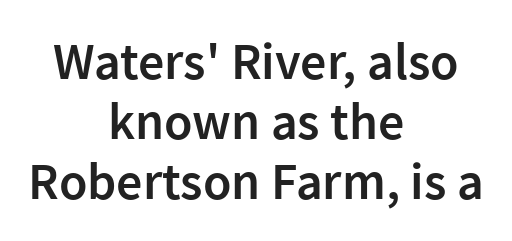
Q: Is the text bold? A: Semi-bold.
Q: Is the text italic (slanted)? A: No, it is upright.
Q: Is the typeface a serif or a sans-serif typeface? A: Sans-serif.
Q: Is the text underlined? A: No.
Q: How is the paragraph aligned? A: Centered.
Q: Is the spacing between letters normal or unusually wide? A: Normal.
Q: Is the spacing between lines tight, normal or loose? A: Tight.
Q: Width (condensed, normal, or wide)? A: Normal.
Q: Stroke contrast? A: Low.
Q: x-height? A: Medium.
Q: Monospaced? A: No.
